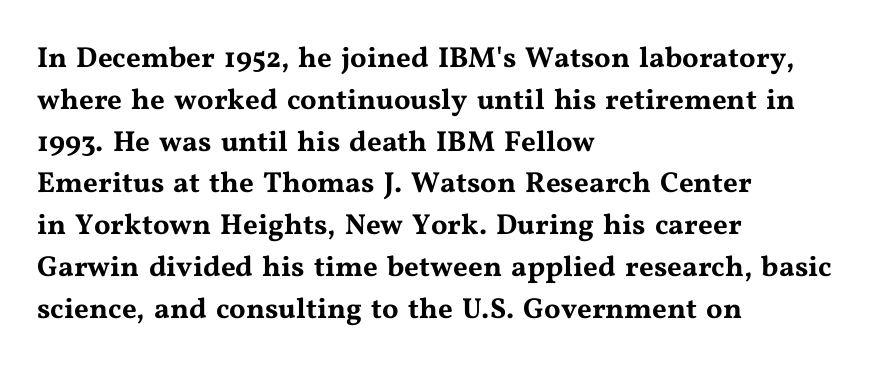
Q: Is the text italic (slanted)? A: No, it is upright.
Q: Is the typeface a serif or a sans-serif typeface? A: Serif.
Q: Is the text underlined? A: No.
Q: How is the paragraph aligned? A: Left-aligned.
Q: Is the spacing between letters normal or unusually wide? A: Normal.
Q: Is the spacing between lines tight, normal or loose? A: Normal.
Q: Width (condensed, normal, or wide)? A: Wide.
Q: Stroke contrast? A: Medium.
Q: x-height? A: Medium.
Q: Monospaced? A: No.
